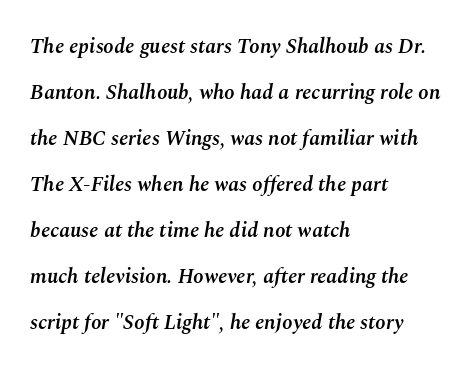
Horizontally, the lines are justified to the leading edge only. Descenders hang freely into open space. No extra tracking has been applied to these lines. How would I describe the line gaps? Wide and relaxed.
